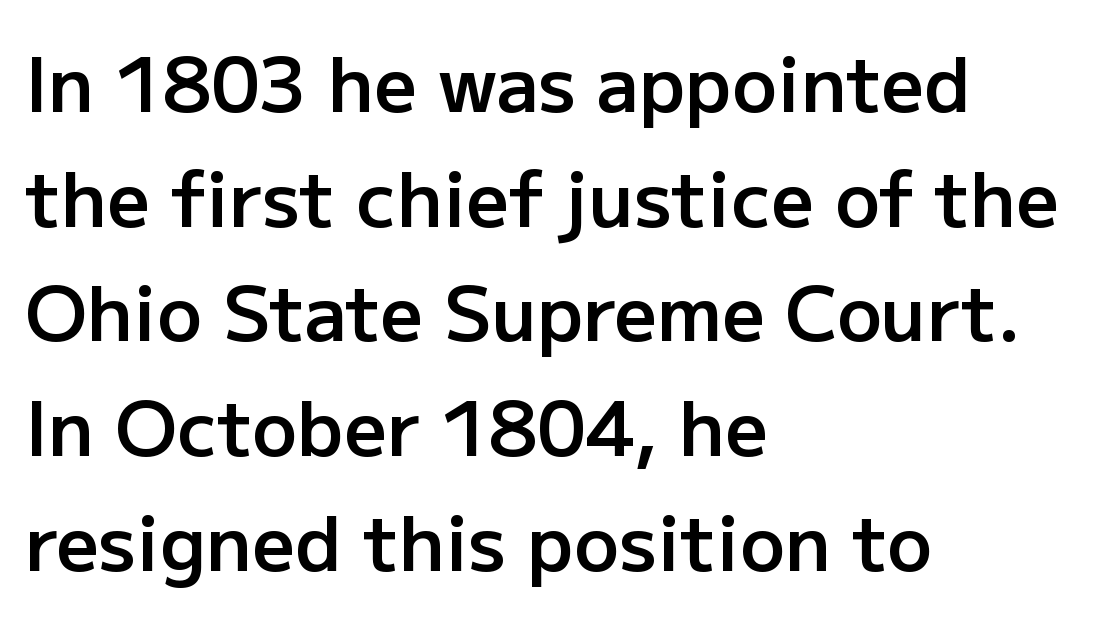
{"serif": "no", "italic": "no", "bold": "semi", "weight": "semibold", "width": "normal", "stroke_contrast": "low", "x_height": "medium", "monospaced": "no", "underline": "no", "align": "left", "line_spacing": "normal", "line_spacing_ratio": 1.53, "letter_spacing": "normal", "letter_spacing_em": 0.0, "glyph_px": 75}
